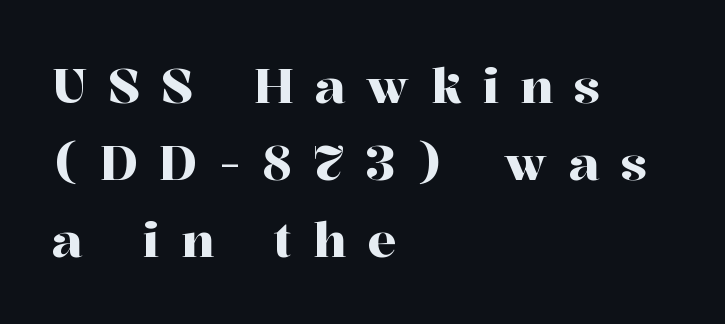
The image shows 48 px serif type, upright; set left-aligned, normal line spacing (1.6x), unusually wide letter spacing (+0.44 em), not underlined; high stroke contrast and a medium x-height.
